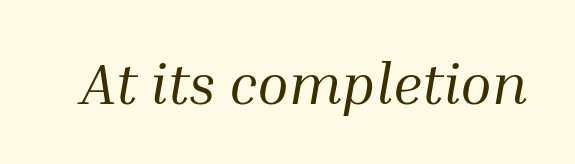
Q: Is the text bold? A: No.
Q: Is the text italic (slanted)? A: Yes, it leans right by about 10 degrees.
Q: Is the typeface a serif or a sans-serif typeface? A: Serif.
Q: Is the text underlined? A: No.
Q: Is the spacing between letters normal or unusually wide? A: Normal.
Q: Width (condensed, normal, or wide)? A: Normal.
Q: Stroke contrast? A: Medium.
Q: x-height? A: Medium.
Q: Monospaced? A: No.
